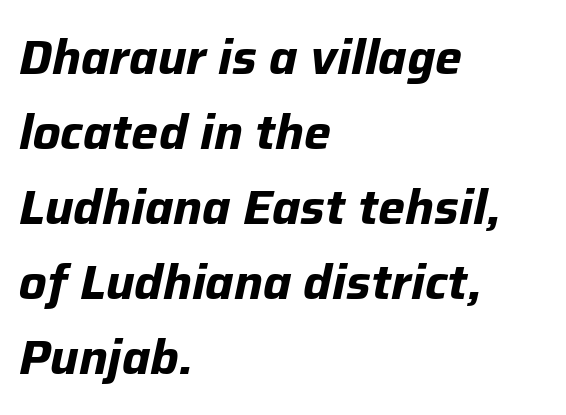
Q: Is the text bold? A: Yes.
Q: Is the text italic (slanted)? A: Yes, it leans right by about 12 degrees.
Q: Is the text underlined? A: No.
Q: How is the paragraph aligned? A: Left-aligned.
Q: Is the spacing between letters normal or unusually wide? A: Normal.
Q: Is the spacing between lines tight, normal or loose? A: Normal.
Q: Width (condensed, normal, or wide)? A: Normal.
Q: Stroke contrast? A: Low.
Q: x-height? A: Medium.
Q: Monospaced? A: No.
